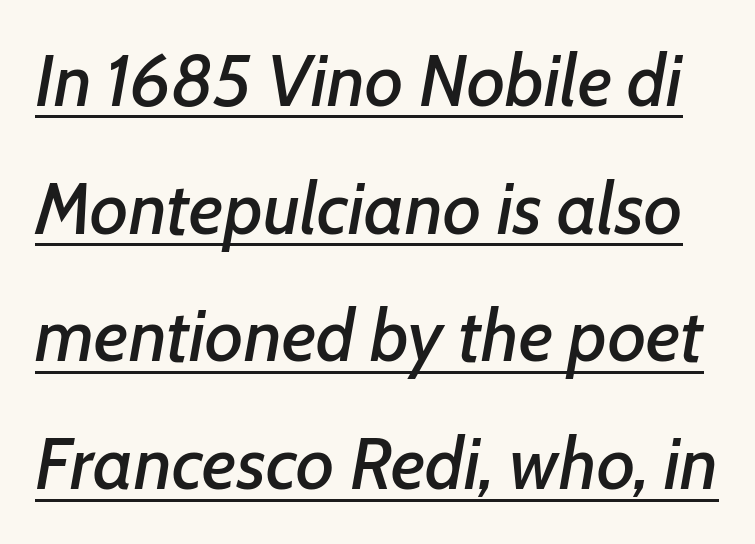
The image shows 73 px text type, italic (leaning right); set line spacing 1.75x, normal letter spacing, underlined; low stroke contrast and a medium x-height.
